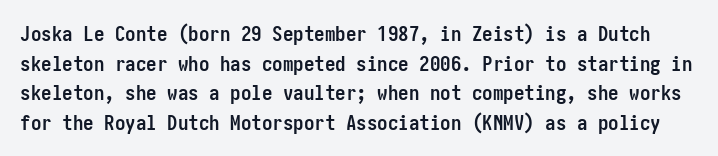
Q: Is the text bold? A: Yes.
Q: Is the text italic (slanted)? A: No, it is upright.
Q: Is the text underlined? A: No.
Q: Is the spacing between letters normal or unusually wide? A: Normal.
Q: Is the spacing between lines tight, normal or loose? A: Normal.
